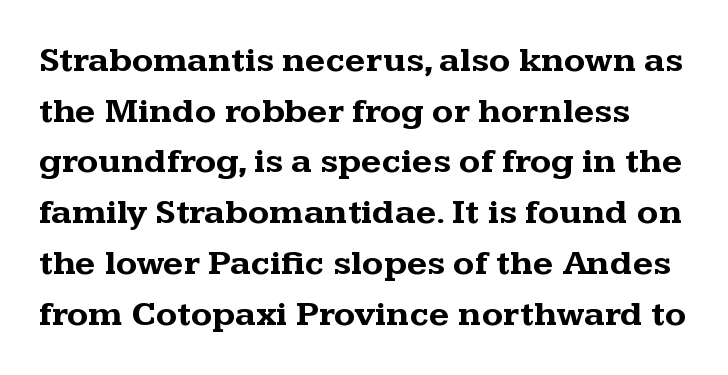
These lines carry a lot of weight — the face is fully bold. Clear beneath every line of the passage. The letterforms sit shoulder to shoulder at normal distance. The line-height multiplier appears to be the usual default. Stroke terminals: seriffed. Rendered with straight, roman letterforms.
